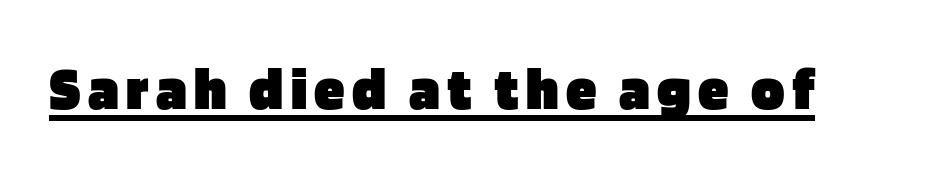
Q: Is the text bold? A: Yes.
Q: Is the text italic (slanted)? A: No, it is upright.
Q: Is the typeface a serif or a sans-serif typeface? A: Sans-serif.
Q: Is the text underlined? A: Yes.
Q: Width (condensed, normal, or wide)? A: Normal.
Q: Stroke contrast? A: Low.
Q: x-height? A: Large.
Q: Monospaced? A: No.
